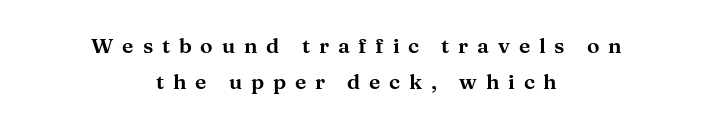
Any mark beneath the type? The region is blank. Every row of glyphs is offset so its center matches the block's center. This is roman type, the default non-slanted kind. Display-style spreading of the glyphs; the letterfit is very open.
